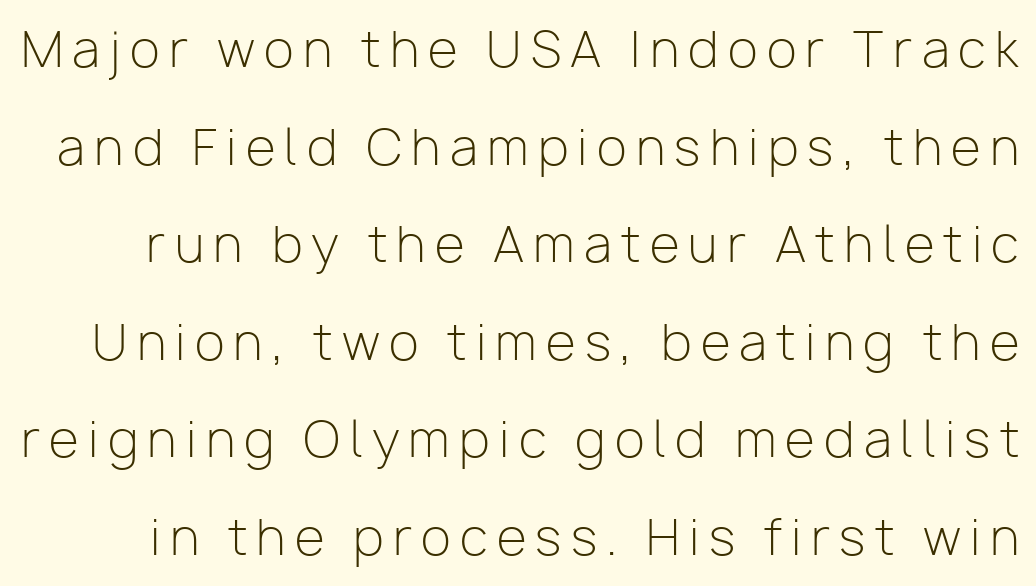
{"serif": "no", "italic": "no", "bold": "no", "weight": "light", "width": "normal", "stroke_contrast": "low", "x_height": "medium", "monospaced": "no", "underline": "no", "line_spacing": "loose", "line_spacing_ratio": 1.99, "glyph_px": 49}
